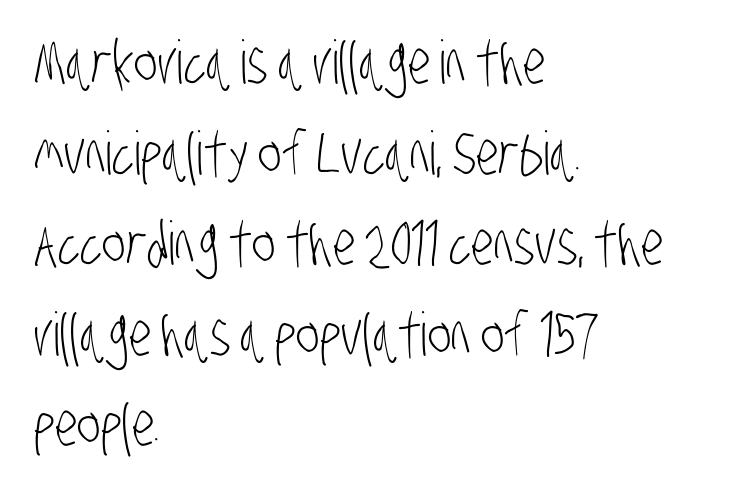
In terms of letterspacing, this is plain default setting. Horizontally, the lines are justified to the leading edge only. The face used here is a sans, in the tradition of grotesques and geometrics. Regular leading.
